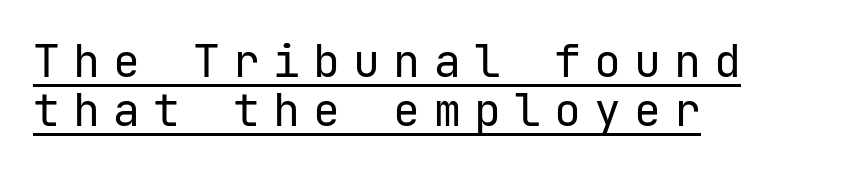
The image shows 45 px regular-weight sans-serif type, upright, monospaced; set left-aligned, tight line spacing (1.09x), unusually wide letter spacing (+0.29 em), underlined; low stroke contrast and a medium x-height.
